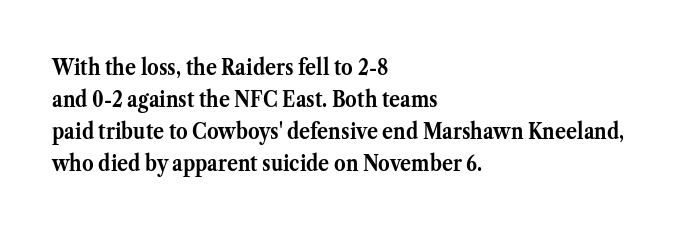
The image shows 23 px bold type, upright; set left-aligned, normal line spacing (1.39x), normal letter spacing, not underlined.
